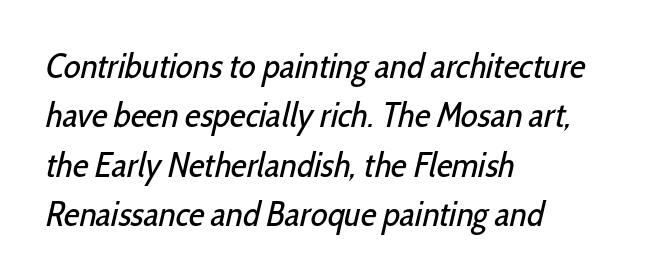
{"serif": "no", "bold": "no", "weight": "regular", "width": "condensed", "stroke_contrast": "low", "x_height": "medium", "monospaced": "no", "underline": "no", "align": "left", "line_spacing": "normal", "line_spacing_ratio": 1.41, "letter_spacing": "normal", "letter_spacing_em": 0.0, "glyph_px": 35}
